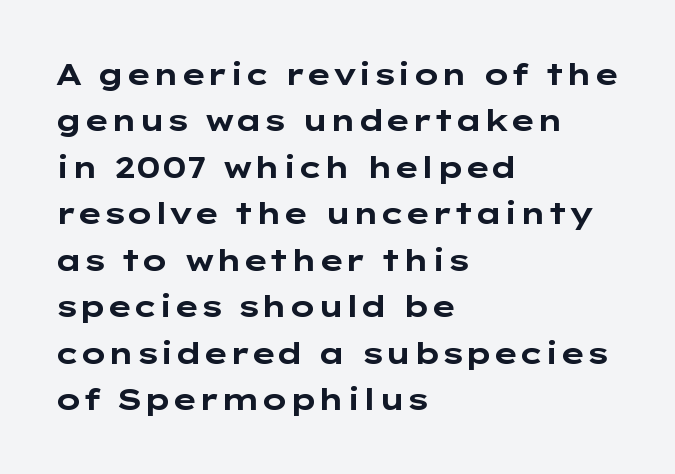
Q: Is the text bold? A: Yes.
Q: Is the text italic (slanted)? A: No, it is upright.
Q: Is the typeface a serif or a sans-serif typeface? A: Sans-serif.
Q: Is the text underlined? A: No.
Q: How is the paragraph aligned? A: Left-aligned.
Q: Is the spacing between letters normal or unusually wide? A: Normal.
Q: Is the spacing between lines tight, normal or loose? A: Normal.
Q: Width (condensed, normal, or wide)? A: Wide.
Q: Stroke contrast? A: Low.
Q: x-height? A: Medium.
Q: Monospaced? A: No.
